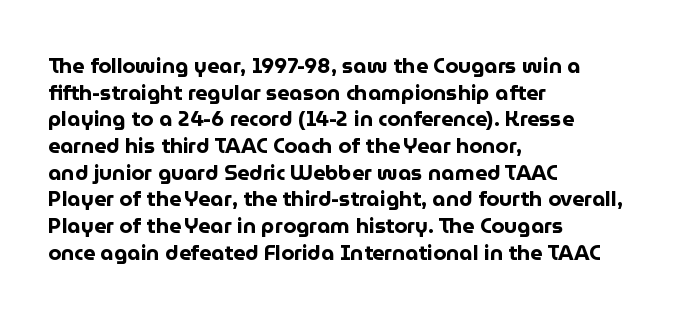
{"italic": "no", "bold": "yes", "underline": "no", "align": "left", "line_spacing": "normal", "line_spacing_ratio": 1.27, "letter_spacing": "normal", "letter_spacing_em": 0.0, "glyph_px": 21}
